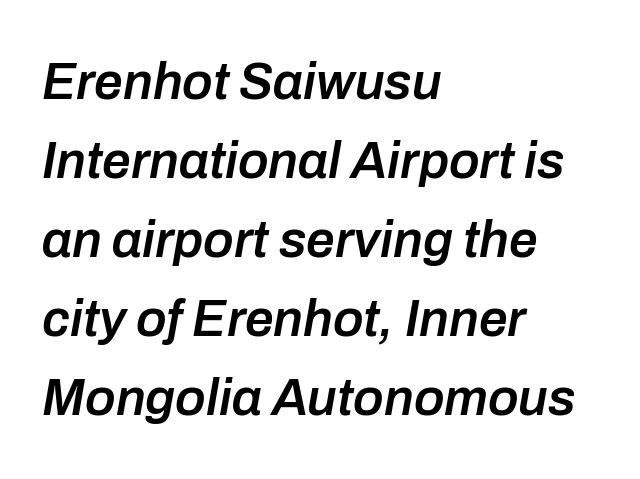
{"italic": "yes", "lean": "right", "slant_degrees": 10, "bold": "semi", "weight": "semibold", "width": "normal", "stroke_contrast": "low", "x_height": "medium", "monospaced": "no", "underline": "no", "align": "left", "line_spacing": "normal", "line_spacing_ratio": 1.55, "letter_spacing": "normal", "letter_spacing_em": 0.0, "glyph_px": 51}
